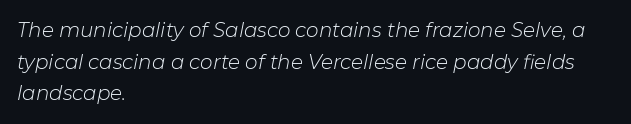
The area under the type is left untouched. Letters have the restrained weight of plain body copy at most. Successive baselines arrive at the customary interval. Standard letterfit; no display-style spreading of the glyphs.
